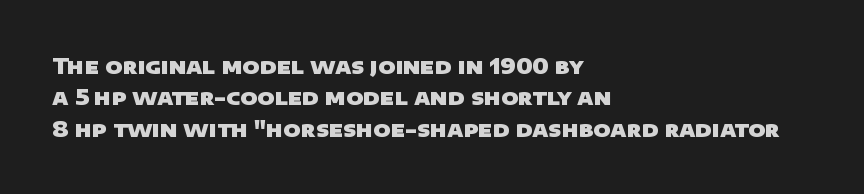
{"bold": "yes", "underline": "no", "align": "left", "line_spacing": "normal", "line_spacing_ratio": 1.49, "letter_spacing": "normal", "letter_spacing_em": 0.0, "glyph_px": 21}
